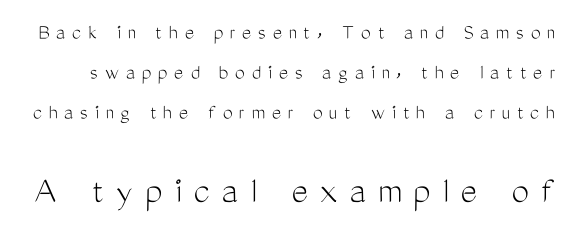
The image shows 39 px light, condensed sans-serif type, upright; set line spacing 1.82x, unusually wide letter spacing (+0.31 em), not underlined; the second (bottom) block is 1.77x larger; medium stroke contrast and a medium x-height.
